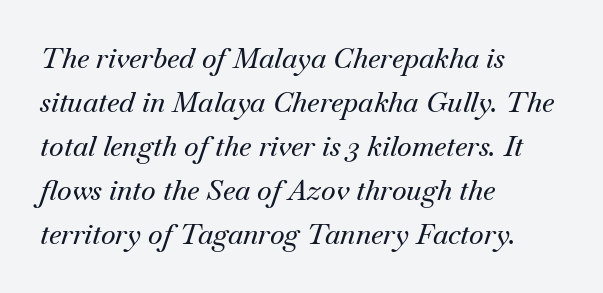
{"serif": "yes", "italic": "yes", "lean": "right", "slant_degrees": 18, "width": "normal", "stroke_contrast": "medium", "x_height": "small", "monospaced": "no", "underline": "no", "align": "left", "line_spacing": "normal", "line_spacing_ratio": 1.57, "letter_spacing": "normal", "letter_spacing_em": 0.0, "glyph_px": 28}
